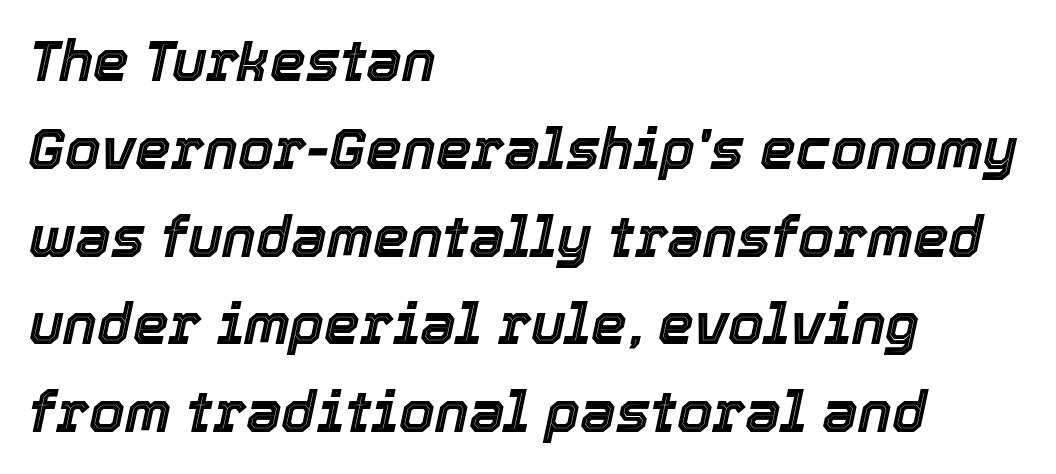
{"italic": "yes", "lean": "right", "slant_degrees": 12, "width": "normal", "x_height": "medium", "monospaced": "no", "underline": "no", "align": "left", "line_spacing": "normal", "line_spacing_ratio": 1.54, "letter_spacing": "normal", "letter_spacing_em": 0.0, "glyph_px": 57}
